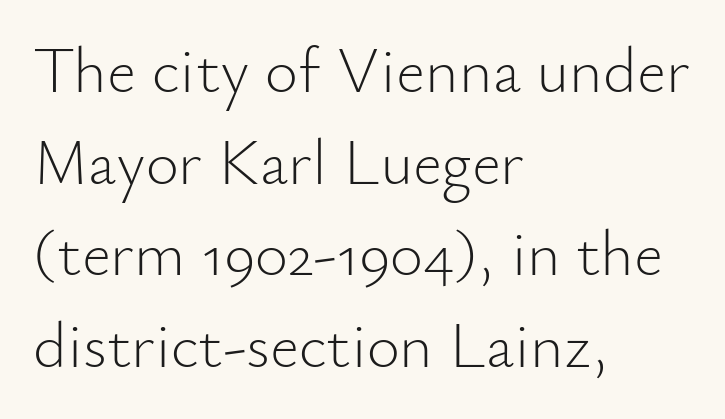
{"serif": "no", "italic": "no", "bold": "no", "weight": "light", "width": "normal", "stroke_contrast": "low", "x_height": "small", "monospaced": "no", "underline": "no", "align": "left", "line_spacing": "normal", "line_spacing_ratio": 1.43, "letter_spacing": "normal", "letter_spacing_em": 0.0, "glyph_px": 64}
